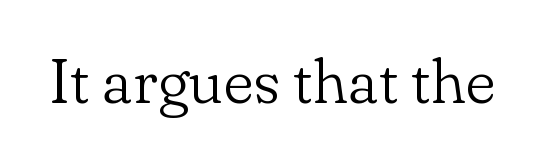
The face used here is proportionally spaced, like ordinary book or web type. In terms of posture, this sample is upright. Letter spacing: default. Note: serifs present on the glyphs.
